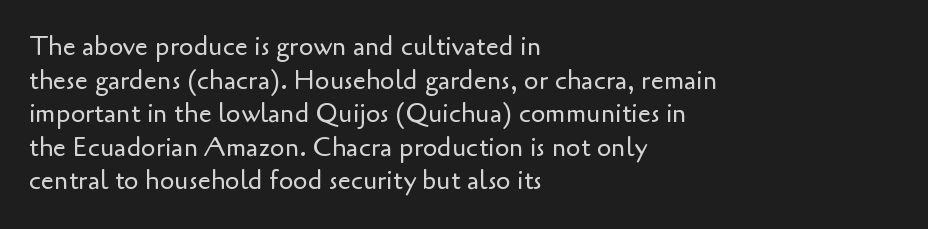
Q: Is the text bold? A: No.
Q: Is the text italic (slanted)? A: No, it is upright.
Q: Is the text underlined? A: No.
Q: How is the paragraph aligned? A: Left-aligned.
Q: Is the spacing between letters normal or unusually wide? A: Normal.
Q: Is the spacing between lines tight, normal or loose? A: Normal.
